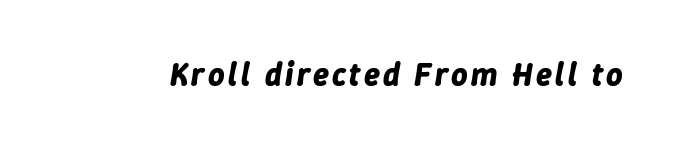
Would a proofreader flag this as italicized? Yes. Typographic density is high because the face is bold. Do the characters align in a grid? No, the font is proportional. The foot of each line stays bare and open.
